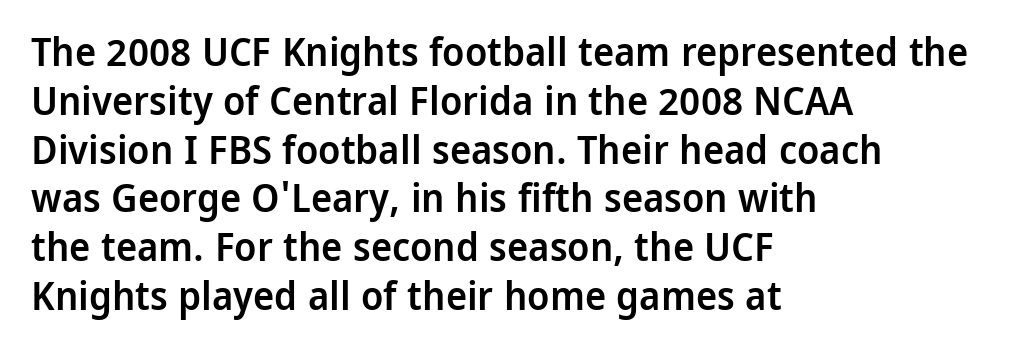
Underlining? Definitely not there. Summary of weight: moderately heavy, a semibold. Between one letter and the next there's only the usual sliver of space. Examine the stroke ends and you'll find no serifs. Do the letters lean? They stand straight.
